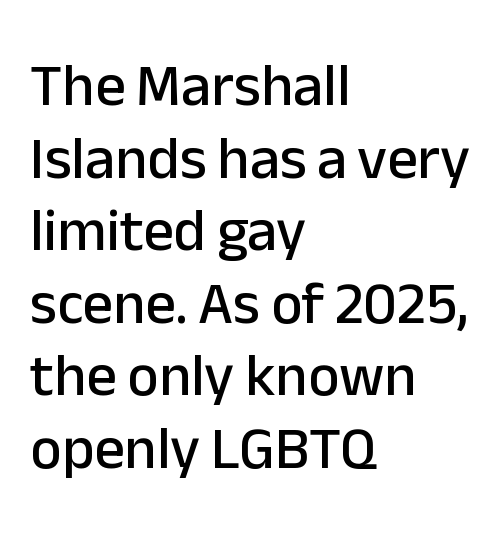
{"serif": "no", "italic": "no", "width": "normal", "stroke_contrast": "low", "x_height": "medium", "monospaced": "no", "underline": "no", "align": "left", "line_spacing_ratio": 1.21, "letter_spacing": "normal", "letter_spacing_em": 0.0, "glyph_px": 60}
